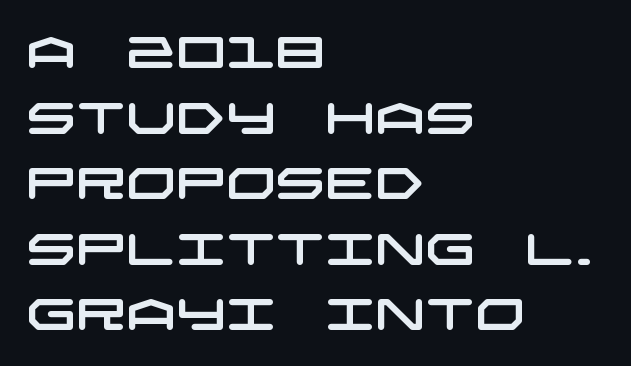
{"serif": "no", "width": "wide", "stroke_contrast": "low", "x_height": "large", "underline": "no", "align": "left", "line_spacing": "normal", "line_spacing_ratio": 1.49, "letter_spacing": "normal", "letter_spacing_em": 0.0, "glyph_px": 44}
